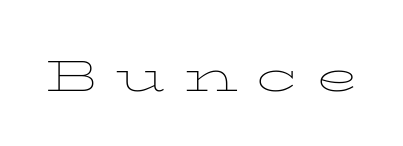
{"italic": "no", "bold": "no", "weight": "thin", "width": "wide", "stroke_contrast": "low", "x_height": "medium", "monospaced": "no", "underline": "no", "letter_spacing": "wide", "letter_spacing_em": 0.31, "glyph_px": 56}
